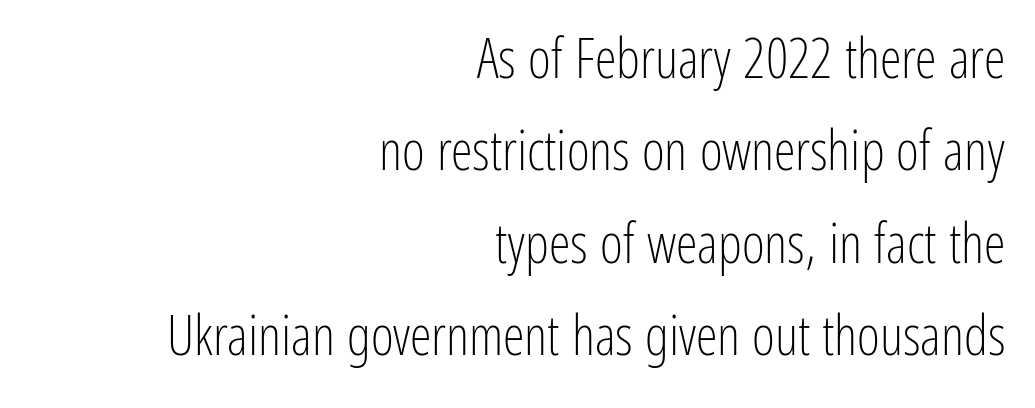
{"serif": "no", "italic": "no", "bold": "no", "weight": "light", "width": "condensed", "stroke_contrast": "low", "x_height": "medium", "monospaced": "no", "underline": "no", "align": "right", "line_spacing": "normal", "line_spacing_ratio": 1.68, "letter_spacing": "normal", "letter_spacing_em": 0.0, "glyph_px": 55}
